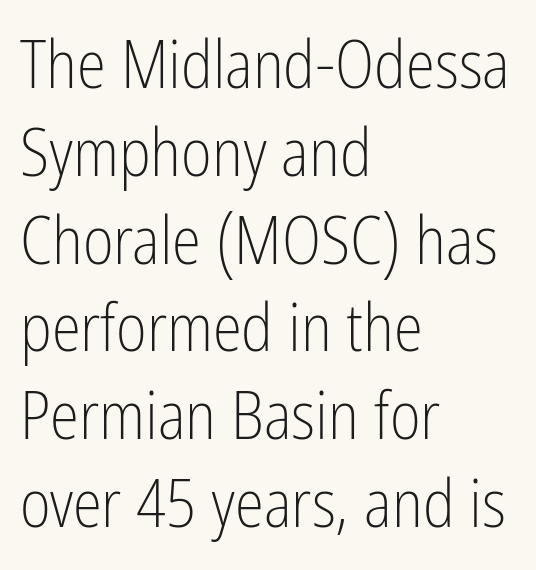
Q: Is the text bold? A: No.
Q: Is the text italic (slanted)? A: No, it is upright.
Q: Is the typeface a serif or a sans-serif typeface? A: Sans-serif.
Q: Is the text underlined? A: No.
Q: How is the paragraph aligned? A: Left-aligned.
Q: Is the spacing between letters normal or unusually wide? A: Normal.
Q: Is the spacing between lines tight, normal or loose? A: Normal.
Q: Width (condensed, normal, or wide)? A: Condensed.
Q: Stroke contrast? A: Low.
Q: x-height? A: Medium.
Q: Monospaced? A: No.
